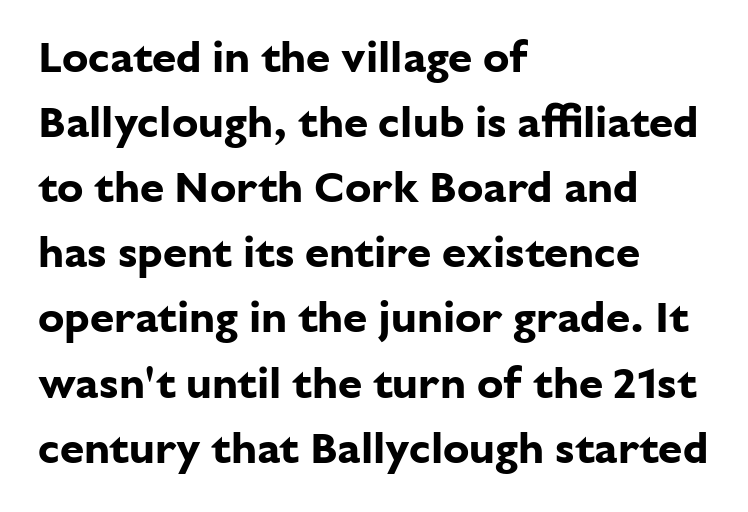
{"serif": "no", "italic": "no", "bold": "yes", "weight": "bold", "width": "normal", "stroke_contrast": "low", "x_height": "medium", "monospaced": "no", "underline": "no", "align": "left", "line_spacing": "normal", "line_spacing_ratio": 1.48, "letter_spacing": "normal", "letter_spacing_em": 0.0, "glyph_px": 44}
